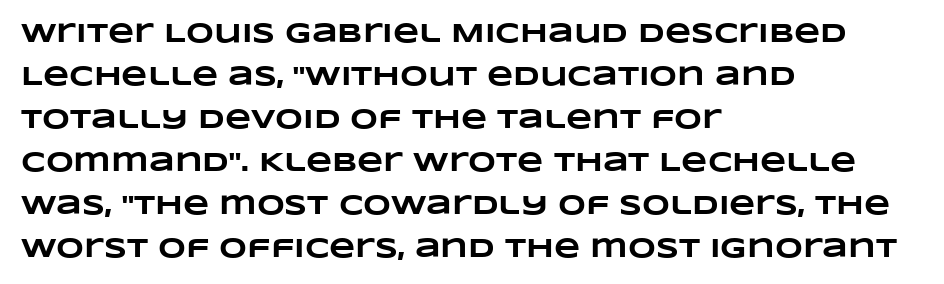
The image shows 27 px bold type; set left-aligned, normal line spacing (1.59x), normal letter spacing, not underlined.
